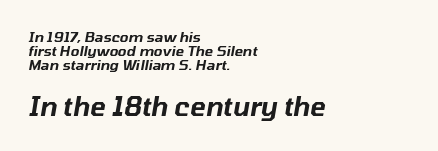
Q: Is the text italic (slanted)? A: Yes, it leans right by about 10 degrees.
Q: Is the text underlined? A: No.
Q: How is the paragraph aligned? A: Left-aligned.
Q: Is the spacing between letters normal or unusually wide? A: Normal.
Q: Is the spacing between lines tight, normal or loose? A: Tight.
Q: Which block of text is set in a larger size, the first (top) or the second (bottom)? A: The second (bottom) one.
